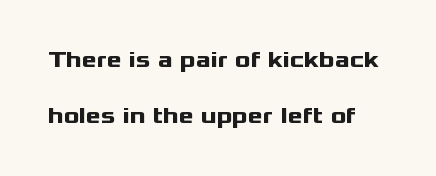
Q: Is the text bold? A: Yes.
Q: Is the text italic (slanted)? A: No, it is upright.
Q: Is the text underlined? A: No.
Q: Is the spacing between letters normal or unusually wide? A: Normal.
Q: Is the spacing between lines tight, normal or loose? A: Loose.
